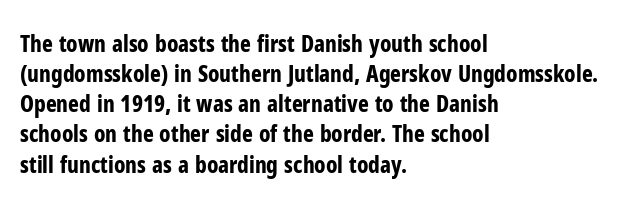
Q: Is the text bold? A: Yes.
Q: Is the text italic (slanted)? A: No, it is upright.
Q: Is the text underlined? A: No.
Q: How is the paragraph aligned? A: Left-aligned.
Q: Is the spacing between letters normal or unusually wide? A: Normal.
Q: Is the spacing between lines tight, normal or loose? A: Normal.
